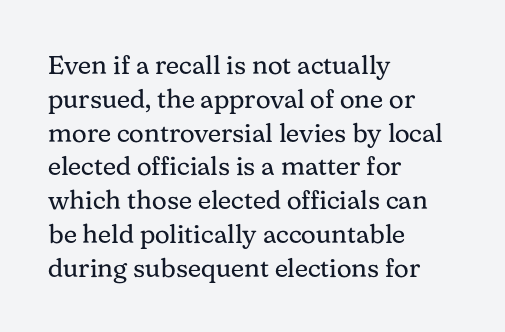
The image shows 26 px text type, upright; set left-aligned, normal line spacing (1.3x), normal letter spacing, not underlined.
